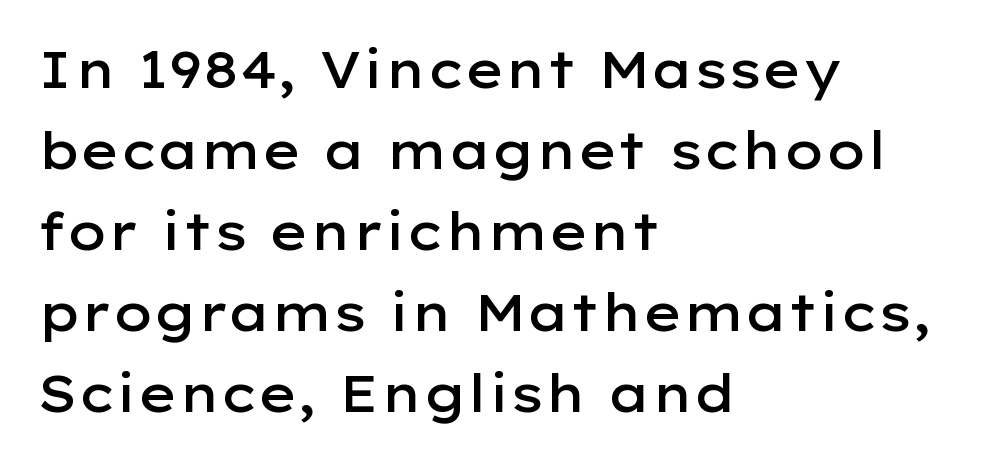
Q: Is the text bold? A: Semi-bold.
Q: Is the text italic (slanted)? A: No, it is upright.
Q: Is the typeface a serif or a sans-serif typeface? A: Sans-serif.
Q: Is the text underlined? A: No.
Q: How is the paragraph aligned? A: Left-aligned.
Q: Is the spacing between letters normal or unusually wide? A: Normal.
Q: Is the spacing between lines tight, normal or loose? A: Normal.
Q: Width (condensed, normal, or wide)? A: Wide.
Q: Stroke contrast? A: Low.
Q: x-height? A: Medium.
Q: Monospaced? A: No.
